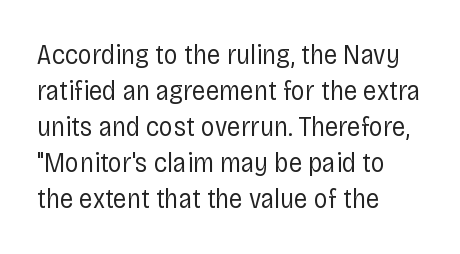
Does extra space separate the letters? No, they use regular spacing. Tall strokes in this sample are plumb rather than angled. Is the block centered? No — it sits flush against the left margin. A typesetter would call this leading conventional body-copy spacing. The weight tops out at a normal text grade.
